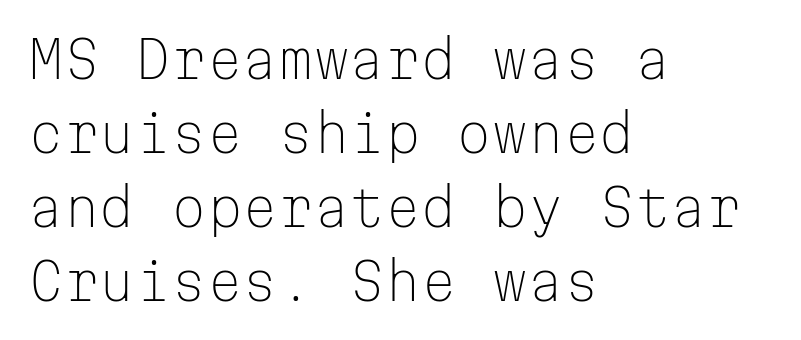
The image shows 51 px light sans-serif type, upright, monospaced; set left-aligned, normal line spacing (1.45x), normal letter spacing, not underlined; low stroke contrast and a medium x-height.
